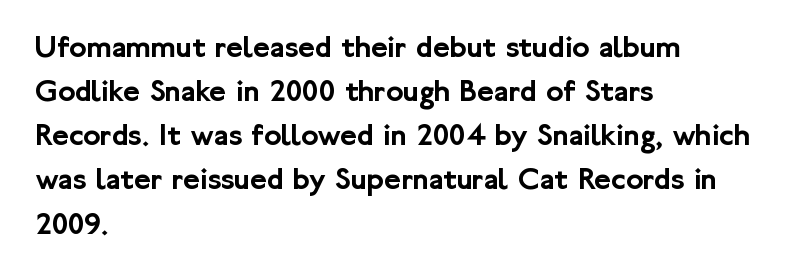
Q: Is the text italic (slanted)? A: No, it is upright.
Q: Is the typeface a serif or a sans-serif typeface? A: Sans-serif.
Q: Is the text underlined? A: No.
Q: How is the paragraph aligned? A: Left-aligned.
Q: Is the spacing between letters normal or unusually wide? A: Normal.
Q: Is the spacing between lines tight, normal or loose? A: Normal.
Q: Width (condensed, normal, or wide)? A: Normal.
Q: Stroke contrast? A: Low.
Q: x-height? A: Medium.
Q: Monospaced? A: No.
